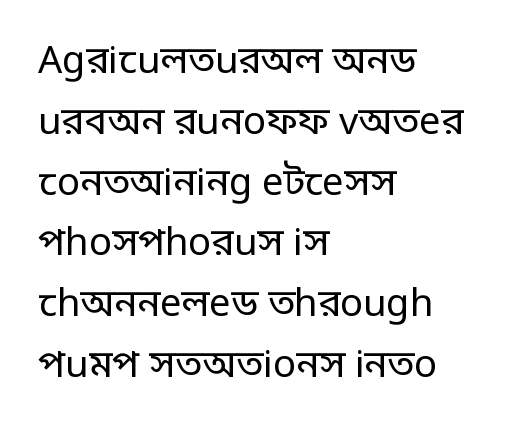
{"serif": "no", "italic": "no", "bold": "no", "weight": "regular", "width": "condensed", "stroke_contrast": "low", "monospaced": "no", "underline": "no", "align": "left", "line_spacing": "normal", "line_spacing_ratio": 1.6, "letter_spacing": "normal", "letter_spacing_em": 0.0, "glyph_px": 38}
